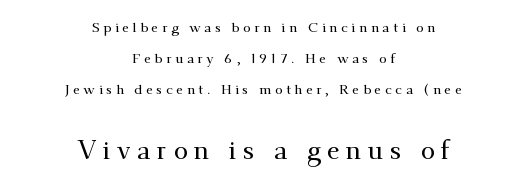
Interline gaps are noticeably wide in this sample. The space directly below the letters is spotless. The whitespace from short lines is split evenly between both sides. If you squint, the bottom block still reads clearly — it's the larger of the two. Spacing between characters has been opened up far beyond the box default. These lines were composed using upright roman letters.
